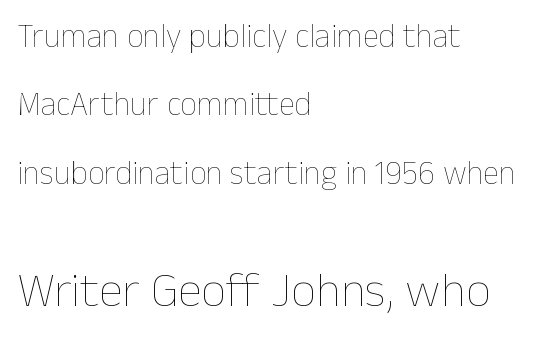
The image shows 49 px thin type, upright; set left-aligned, loose line spacing (2.07x), normal letter spacing, not underlined; the second (bottom) block is 1.48x larger; low stroke contrast and a medium x-height.
